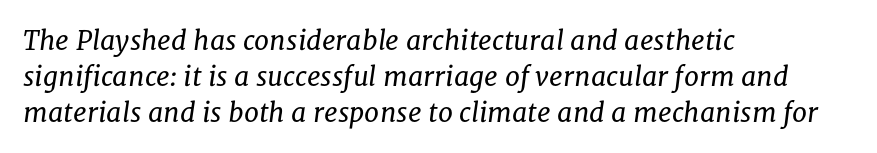
{"italic": "yes", "lean": "right", "slant_degrees": 8, "bold": "no", "underline": "no", "align": "left", "line_spacing": "normal", "line_spacing_ratio": 1.33, "letter_spacing": "normal", "letter_spacing_em": 0.0, "glyph_px": 27}
